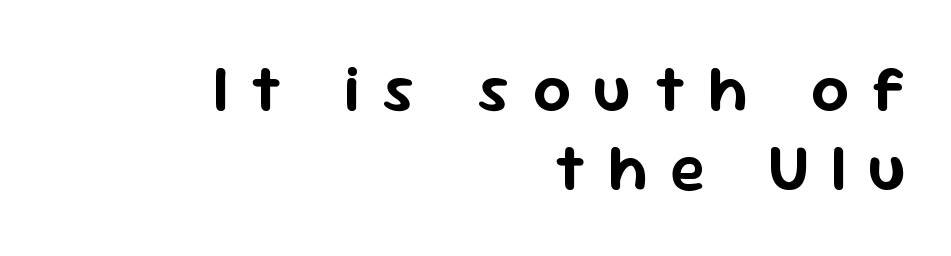
Q: Is the text italic (slanted)? A: No, it is upright.
Q: Is the typeface a serif or a sans-serif typeface? A: Sans-serif.
Q: Is the text underlined? A: No.
Q: How is the paragraph aligned? A: Right-aligned.
Q: Is the spacing between letters normal or unusually wide? A: Unusually wide.
Q: Width (condensed, normal, or wide)? A: Normal.
Q: Stroke contrast? A: Low.
Q: x-height? A: Medium.
Q: Monospaced? A: No.
